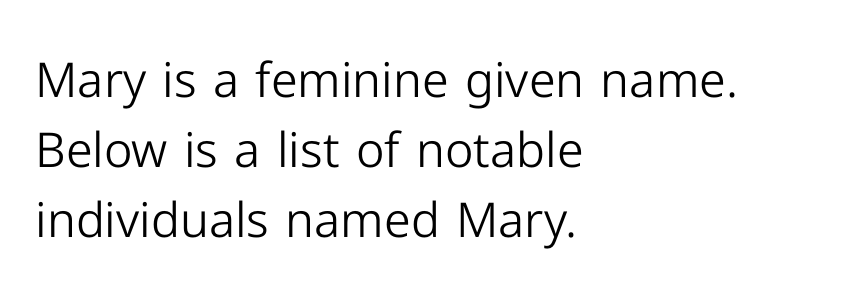
Evenly set lines give the paragraph a standard silhouette. The designer went with a sans here, leaving each stem footless. The zone under the glyphs is completely vacant. You could not count columns in this text — the font is proportionally spaced. Compared with typical body copy, the letter spacing here is the same. The type sits square on the baseline with zero lean.
